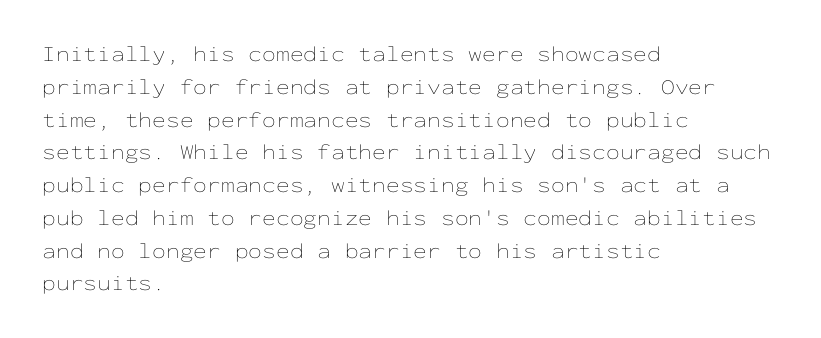
Descender tails drop into unmarked territory. Vertically, the passage feels balanced, rows spaced as you'd expect. The typesetter chose a ragged-right arrangement here. The typography opts for an upright posture over an oblique one. The rendering keeps characters at their native spacing. Stroke mass is kept to a normal reading level or below.
